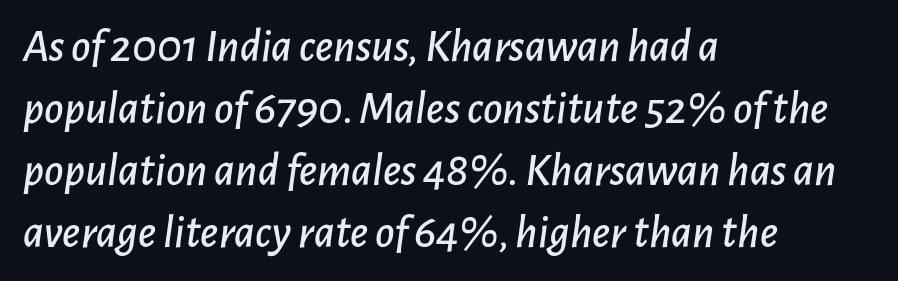
Baseline-to-baseline distance is the conventional proportion of letter height. Here the glyphs are tracked normally, forming tight word shapes. The glyphs look as if they've been sheared to an angle. Each row of text sits above clean, open space. You could not count columns in this text — the font is proportionally spaced.
